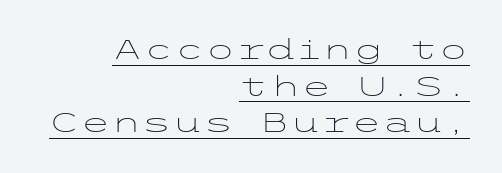
Q: Is the text bold? A: No.
Q: Is the text italic (slanted)? A: No, it is upright.
Q: Is the typeface a serif or a sans-serif typeface? A: Sans-serif.
Q: Is the text underlined? A: Yes.
Q: How is the paragraph aligned? A: Right-aligned.
Q: Is the spacing between letters normal or unusually wide? A: Normal.
Q: Is the spacing between lines tight, normal or loose? A: Normal.
Q: Width (condensed, normal, or wide)? A: Wide.
Q: Stroke contrast? A: Low.
Q: x-height? A: Medium.
